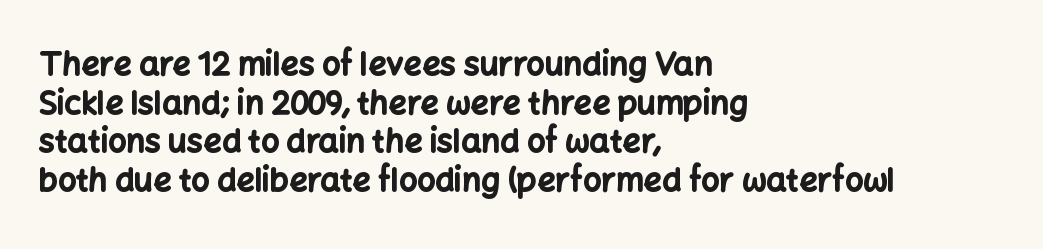
The image shows 32 px bold sans-serif type, upright; set left-aligned, line spacing 1.21x, normal letter spacing, not underlined; low stroke contrast and a medium x-height.
